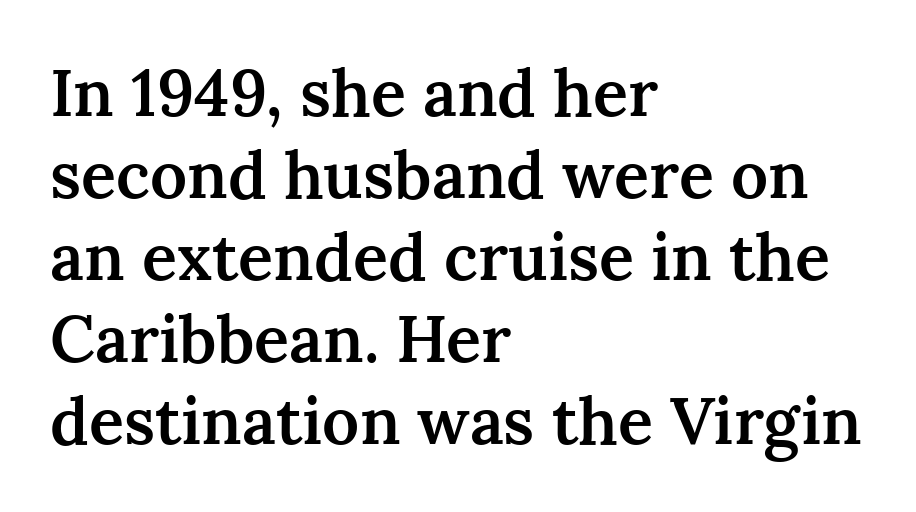
{"serif": "yes", "italic": "no", "bold": "semi", "weight": "semibold", "width": "normal", "stroke_contrast": "medium", "x_height": "medium", "monospaced": "no", "underline": "no", "align": "left", "line_spacing": "normal", "line_spacing_ratio": 1.26, "letter_spacing": "normal", "letter_spacing_em": 0.0, "glyph_px": 65}
